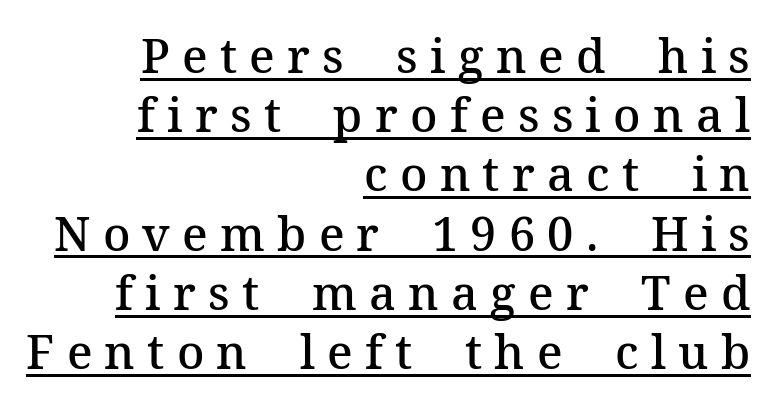
Q: Is the text bold? A: Semi-bold.
Q: Is the text italic (slanted)? A: No, it is upright.
Q: Is the typeface a serif or a sans-serif typeface? A: Serif.
Q: Is the text underlined? A: Yes.
Q: How is the paragraph aligned? A: Right-aligned.
Q: Is the spacing between letters normal or unusually wide? A: Unusually wide.
Q: Is the spacing between lines tight, normal or loose? A: Normal.
Q: Width (condensed, normal, or wide)? A: Normal.
Q: Stroke contrast? A: Medium.
Q: x-height? A: Medium.
Q: Monospaced? A: No.
